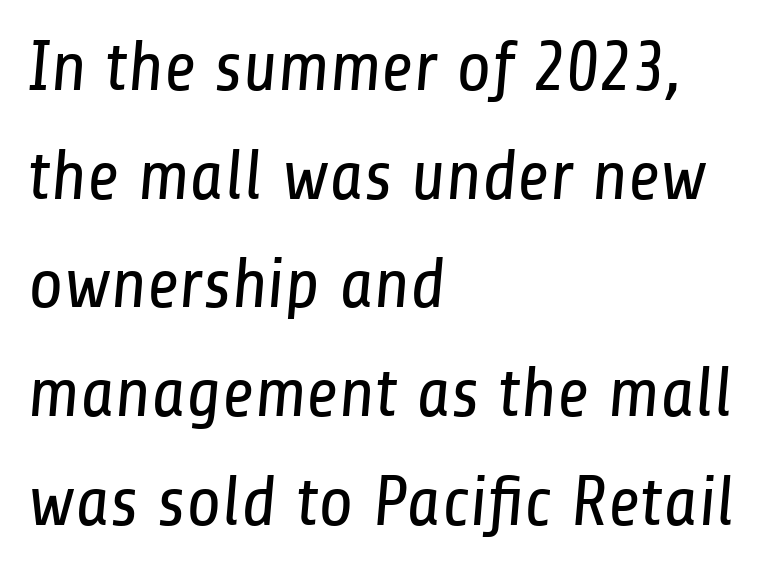
{"serif": "no", "bold": "no", "weight": "regular", "width": "condensed", "stroke_contrast": "low", "x_height": "medium", "monospaced": "no", "underline": "no", "align": "left", "line_spacing": "normal", "line_spacing_ratio": 1.53, "letter_spacing": "normal", "letter_spacing_em": 0.0, "glyph_px": 71}
